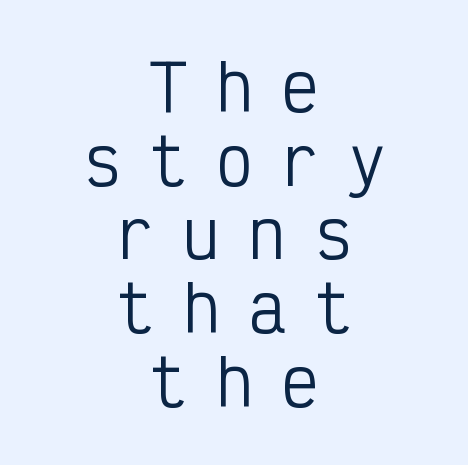
Serif or sans? Sans — the stroke terminals are bare. Style check: upright. Just letters on the line, the space beneath them empty. Note the uniform advance width — an 'i' takes as much space as an 'm'. Inter-character spacing is expanded well beyond the font's built-in metrics.
